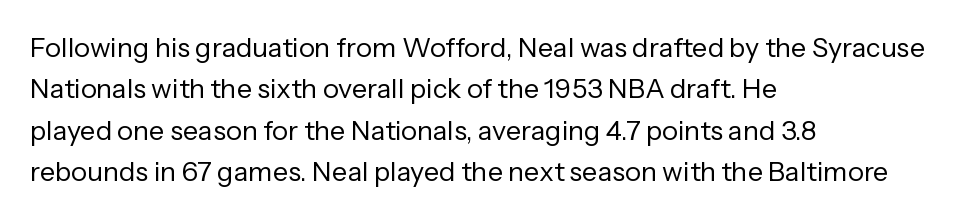
{"italic": "no", "bold": "no", "underline": "no", "align": "left", "line_spacing": "normal", "line_spacing_ratio": 1.53, "letter_spacing": "normal", "letter_spacing_em": 0.0, "glyph_px": 27}
